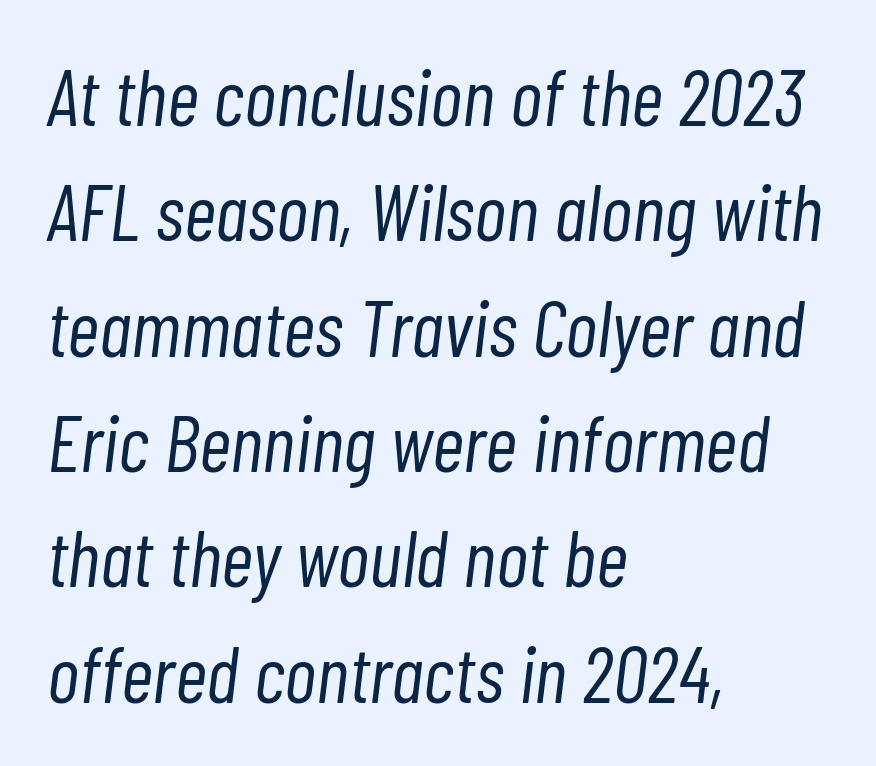
{"italic": "yes", "lean": "right", "slant_degrees": 7, "bold": "no", "weight": "light", "width": "condensed", "stroke_contrast": "low", "x_height": "medium", "monospaced": "no", "underline": "no", "align": "left", "line_spacing": "normal", "line_spacing_ratio": 1.46, "letter_spacing": "normal", "letter_spacing_em": 0.0, "glyph_px": 79}
